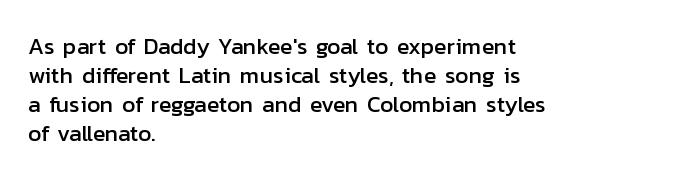
The image shows 23 px text type, upright; set left-aligned, normal line spacing (1.26x), normal letter spacing, not underlined.
